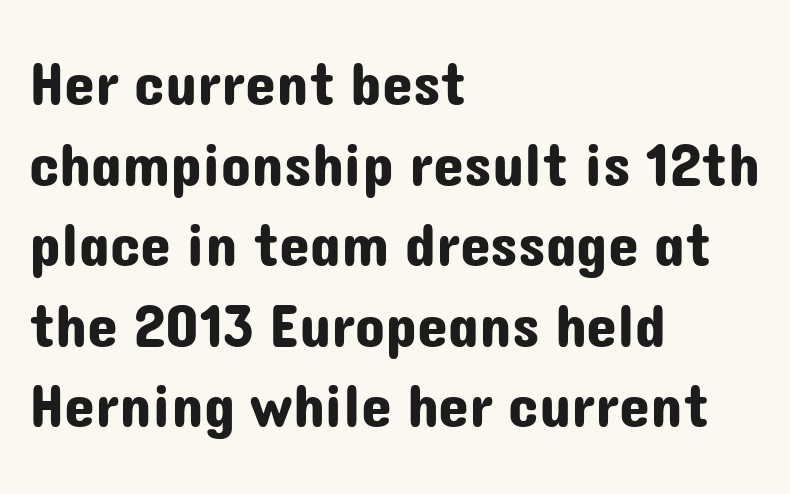
Q: Is the text italic (slanted)? A: No, it is upright.
Q: Is the typeface a serif or a sans-serif typeface? A: Sans-serif.
Q: Is the text underlined? A: No.
Q: How is the paragraph aligned? A: Left-aligned.
Q: Is the spacing between letters normal or unusually wide? A: Normal.
Q: Is the spacing between lines tight, normal or loose? A: Normal.
Q: Width (condensed, normal, or wide)? A: Normal.
Q: Stroke contrast? A: Low.
Q: x-height? A: Medium.
Q: Monospaced? A: No.
